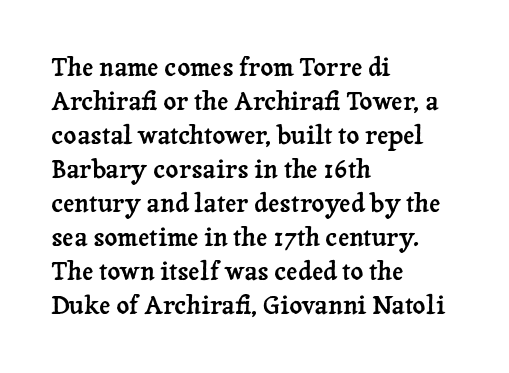
The image shows 25 px text type, upright; set left-aligned, normal line spacing (1.36x), normal letter spacing, not underlined.
